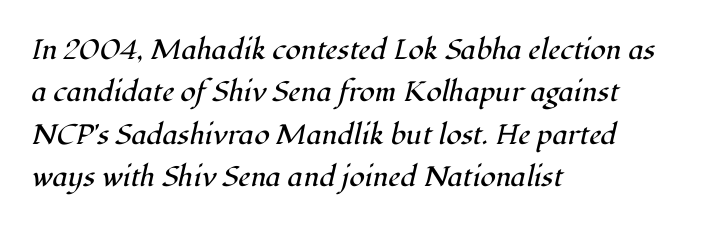
Regarding leading, the lines here are spaced in the standard way. Would a proofreader flag this as italicized? Yes. You could call the tracking neutral — neither tight nor loose. The letters carry serifs — small finishing strokes at the ends of their stems.
